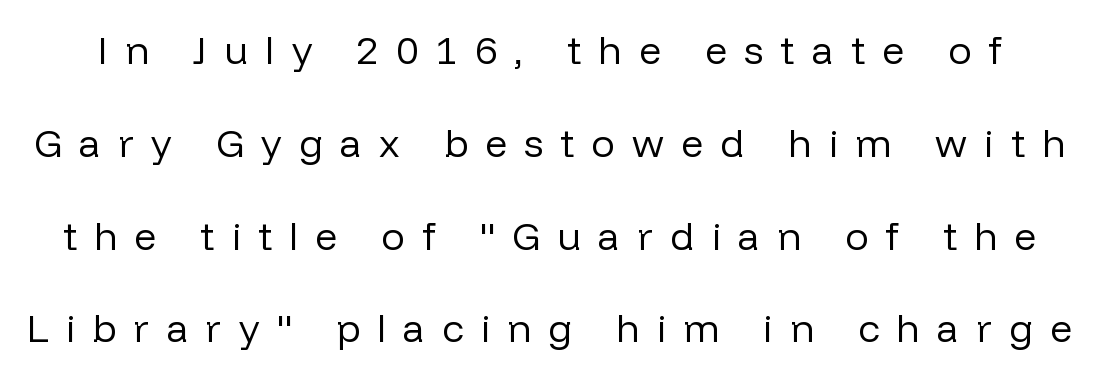
{"serif": "no", "italic": "no", "bold": "no", "weight": "regular", "width": "normal", "stroke_contrast": "low", "x_height": "medium", "monospaced": "no", "underline": "no", "line_spacing": "loose", "line_spacing_ratio": 2.38, "letter_spacing": "wide", "letter_spacing_em": 0.44, "glyph_px": 39}
